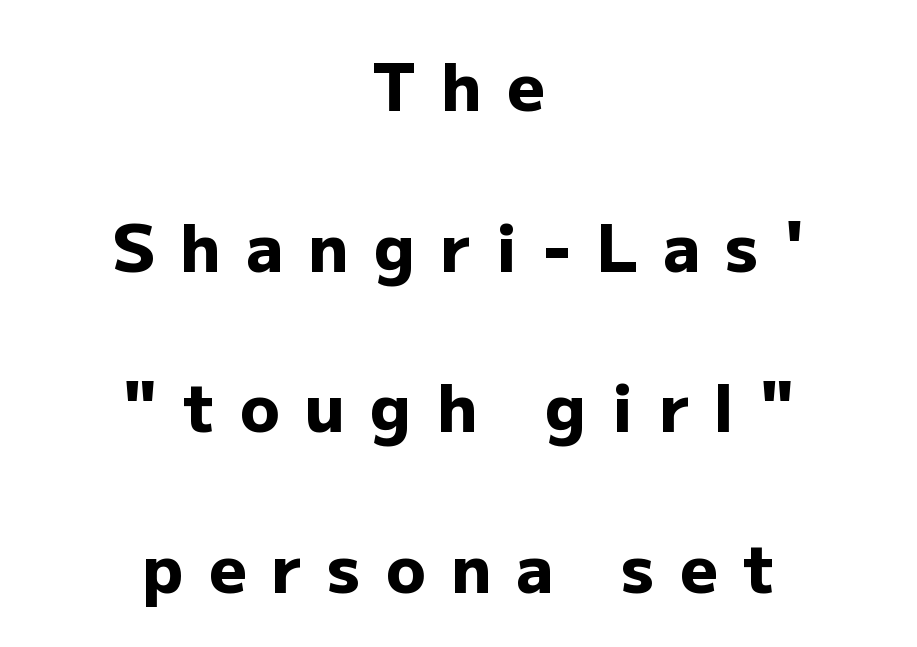
Q: Is the text bold? A: Yes.
Q: Is the text italic (slanted)? A: No, it is upright.
Q: Is the typeface a serif or a sans-serif typeface? A: Sans-serif.
Q: Is the text underlined? A: No.
Q: How is the paragraph aligned? A: Centered.
Q: Is the spacing between letters normal or unusually wide? A: Unusually wide.
Q: Is the spacing between lines tight, normal or loose? A: Loose.
Q: Width (condensed, normal, or wide)? A: Normal.
Q: Stroke contrast? A: Low.
Q: x-height? A: Medium.
Q: Monospaced? A: No.
